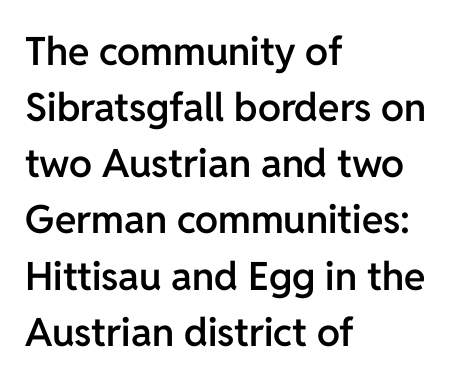
The type sits square on the baseline with zero lean. Notice the strokes are somewhat thickened but not fully heavy: this is a semibold. Teacher's note: observe the even left margin — that is flush-left alignment. The designer went with a sans here, leaving each stem footless. In terms of leading, this rendering sits right in the middle.
